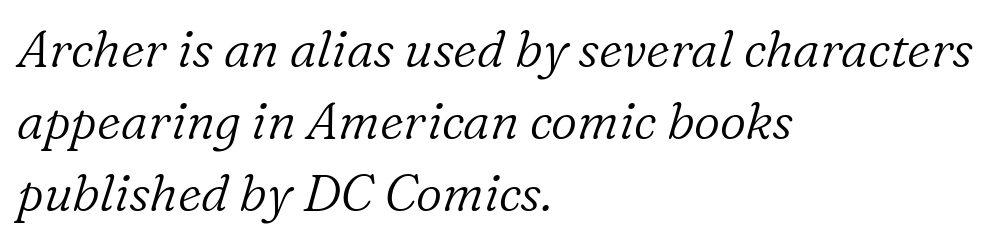
The image shows 51 px light serif type, italic (leaning right); set left-aligned, normal line spacing (1.41x), normal letter spacing, not underlined; low stroke contrast and a medium x-height.
